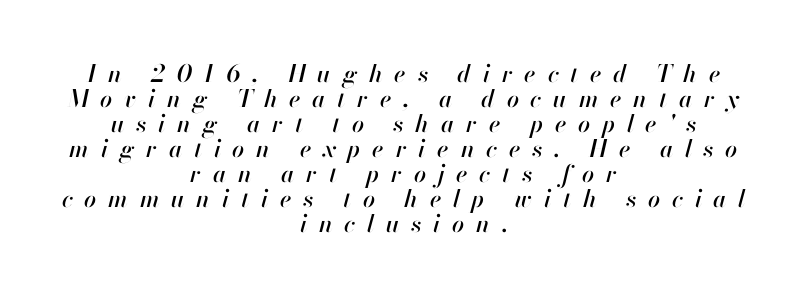
Q: Is the text italic (slanted)? A: Yes, it leans right by about 13 degrees.
Q: Is the text underlined? A: No.
Q: How is the paragraph aligned? A: Centered.
Q: Is the spacing between letters normal or unusually wide? A: Unusually wide.
Q: Is the spacing between lines tight, normal or loose? A: Tight.
